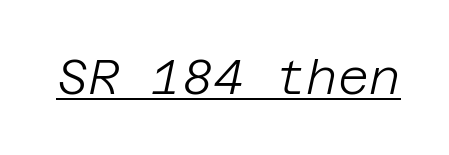
Q: Is the text bold? A: No.
Q: Is the text italic (slanted)? A: Yes, it leans right by about 12 degrees.
Q: Is the text underlined? A: Yes.
Q: Is the spacing between letters normal or unusually wide? A: Normal.
Q: Width (condensed, normal, or wide)? A: Normal.
Q: Stroke contrast? A: Low.
Q: x-height? A: Large.
